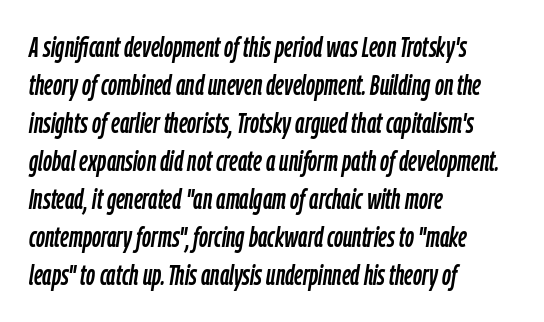
Each letter keeps its own natural width here, so spacing adapts to shape. This block has exactly the height ordinary leading produces. Letter spacing: default. This sample uses an oblique cut, with every glyph tilted off the vertical.
